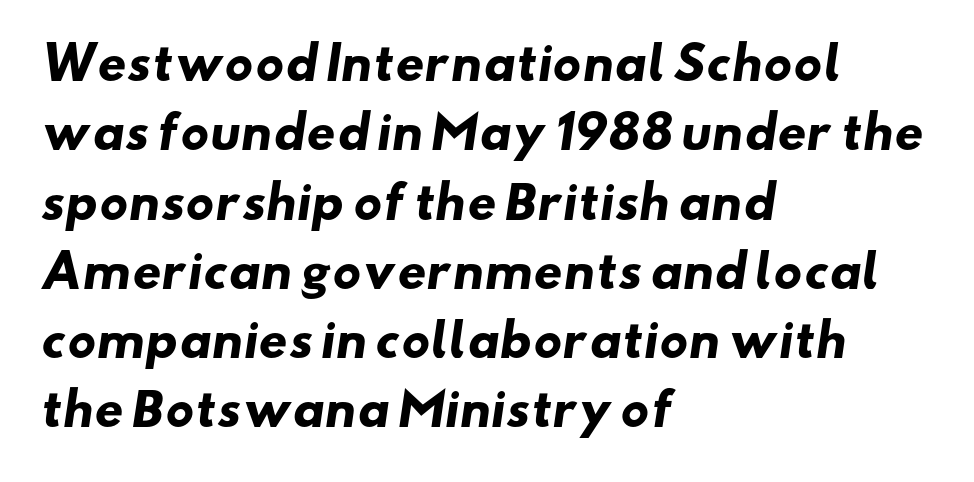
Q: Is the text bold? A: Yes.
Q: Is the typeface a serif or a sans-serif typeface? A: Sans-serif.
Q: Is the text underlined? A: No.
Q: How is the paragraph aligned? A: Left-aligned.
Q: Is the spacing between letters normal or unusually wide? A: Normal.
Q: Is the spacing between lines tight, normal or loose? A: Normal.
Q: Width (condensed, normal, or wide)? A: Wide.
Q: Stroke contrast? A: Low.
Q: x-height? A: Small.
Q: Monospaced? A: No.
